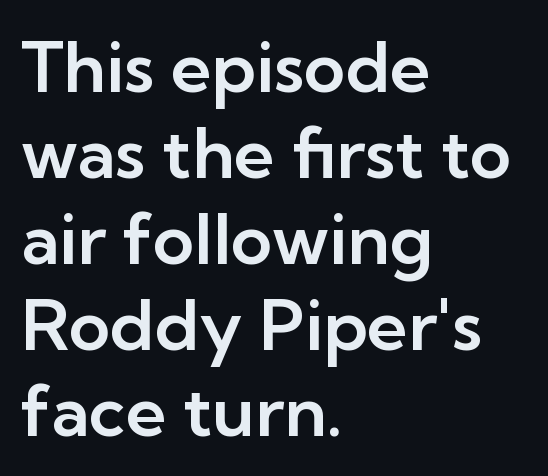
Check the space under the baseline: it is left empty. When letters stand straight like this, we call the style roman or upright. Character widths vary here, with narrow letters taking less room than wide ones. The paragraph has a hard left edge and a soft right edge. Short note: letters normally spaced. Check where the strokes stop: nothing finishes them off — pure sans.
